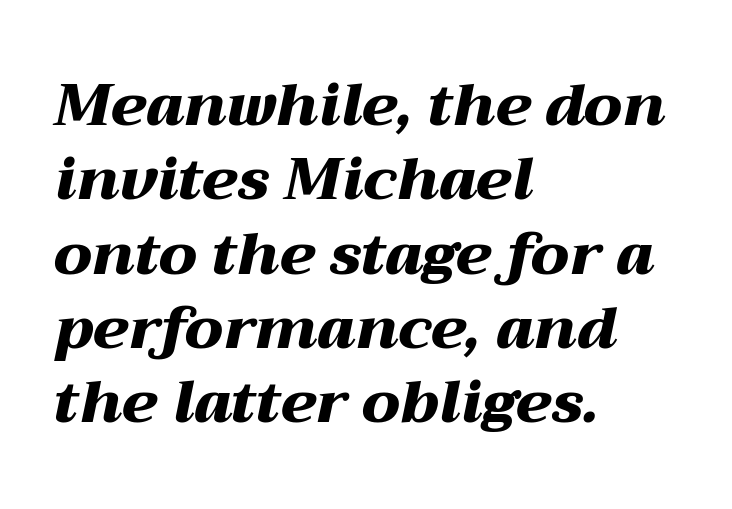
Emphasis-style slanted type is in use. A full-strength bold gives these letters their thick strokes. Students, observe: this is what conventionally led text looks like. Glyph-to-glyph distance matches everyday printed text. Casual observation: everything's shoved over to the left.
